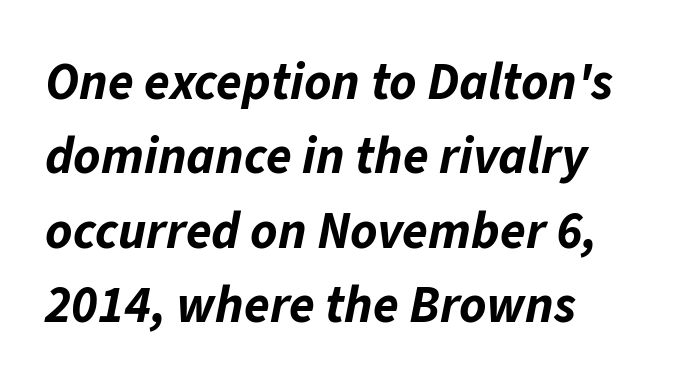
Q: Is the text bold? A: Yes.
Q: Is the text italic (slanted)? A: Yes, it leans right by about 11 degrees.
Q: Is the text underlined? A: No.
Q: How is the paragraph aligned? A: Left-aligned.
Q: Is the spacing between letters normal or unusually wide? A: Normal.
Q: Is the spacing between lines tight, normal or loose? A: Normal.
Q: Width (condensed, normal, or wide)? A: Normal.
Q: Stroke contrast? A: Low.
Q: x-height? A: Medium.
Q: Monospaced? A: No.
